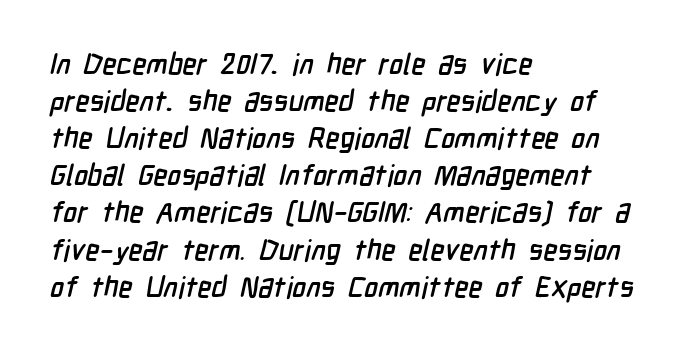
The image shows 29 px condensed sans-serif type; set left-aligned, normal line spacing (1.28x), normal letter spacing, not underlined; low stroke contrast and a medium x-height.
